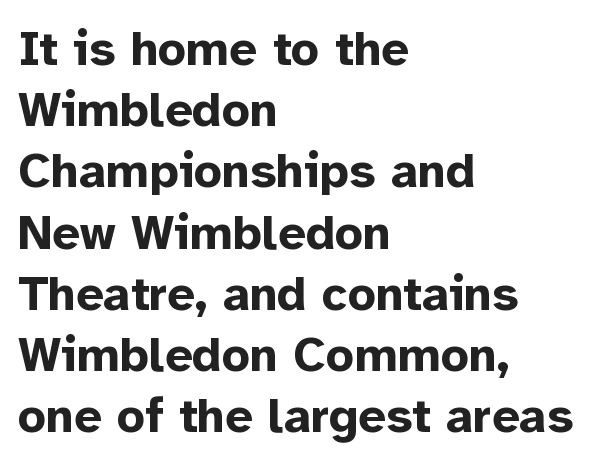
{"serif": "no", "italic": "no", "bold": "yes", "weight": "bold", "width": "normal", "stroke_contrast": "low", "x_height": "medium", "monospaced": "no", "underline": "no", "align": "left", "line_spacing": "normal", "line_spacing_ratio": 1.25, "letter_spacing": "normal", "letter_spacing_em": 0.0, "glyph_px": 49}
